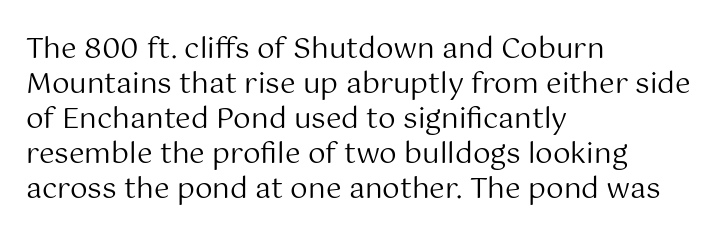
Q: Is the text bold? A: No.
Q: Is the text italic (slanted)? A: No, it is upright.
Q: Is the typeface a serif or a sans-serif typeface? A: Sans-serif.
Q: Is the text underlined? A: No.
Q: How is the paragraph aligned? A: Left-aligned.
Q: Is the spacing between letters normal or unusually wide? A: Normal.
Q: Is the spacing between lines tight, normal or loose? A: Normal.
Q: Width (condensed, normal, or wide)? A: Normal.
Q: Stroke contrast? A: Medium.
Q: x-height? A: Medium.
Q: Monospaced? A: No.
